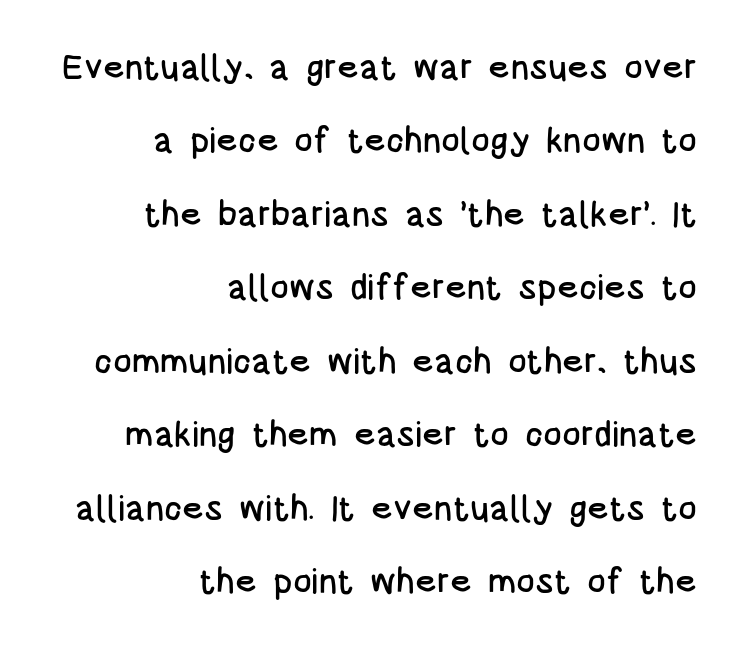
The image shows 35 px condensed sans-serif type, upright; set right-aligned, loose line spacing (2.1x), normal letter spacing, not underlined; low stroke contrast and a large x-height.
